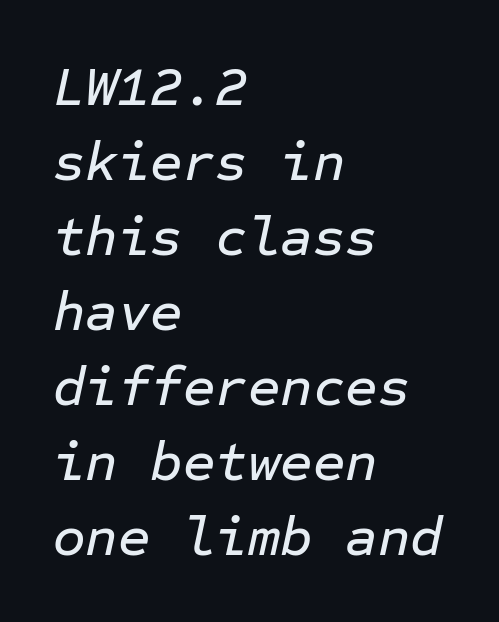
Q: Is the text italic (slanted)? A: Yes, it leans right by about 12 degrees.
Q: Is the text underlined? A: No.
Q: How is the paragraph aligned? A: Left-aligned.
Q: Is the spacing between letters normal or unusually wide? A: Normal.
Q: Is the spacing between lines tight, normal or loose? A: Normal.
Q: Width (condensed, normal, or wide)? A: Normal.
Q: Stroke contrast? A: Low.
Q: x-height? A: Medium.
Q: Monospaced? A: Yes.
